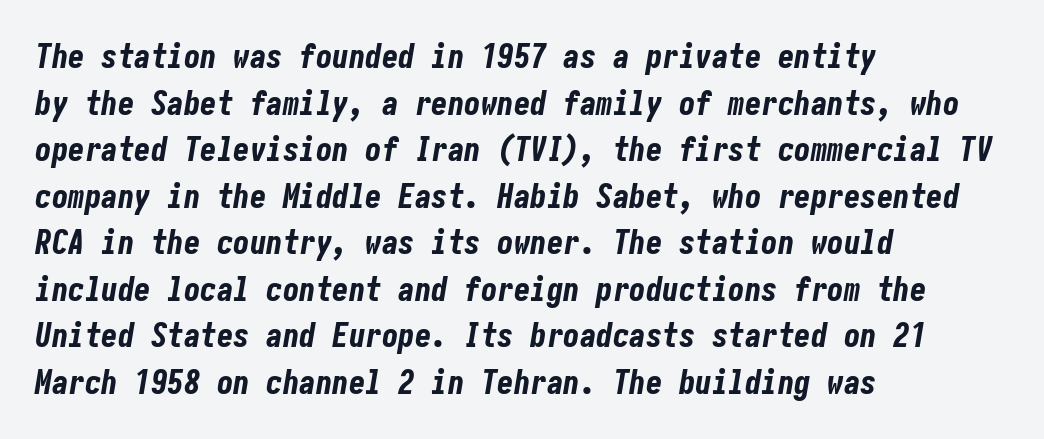
Q: Is the text bold? A: Yes.
Q: Is the text italic (slanted)? A: Yes, it leans right by about 10 degrees.
Q: Is the text underlined? A: No.
Q: How is the paragraph aligned? A: Left-aligned.
Q: Is the spacing between letters normal or unusually wide? A: Normal.
Q: Is the spacing between lines tight, normal or loose? A: Normal.
Q: Width (condensed, normal, or wide)? A: Condensed.
Q: Stroke contrast? A: Low.
Q: x-height? A: Medium.
